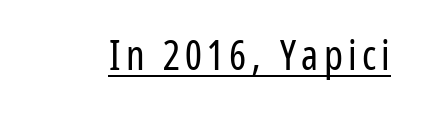
{"serif": "no", "italic": "no", "bold": "no", "weight": "regular", "width": "condensed", "stroke_contrast": "low", "x_height": "medium", "monospaced": "no", "underline": "yes", "glyph_px": 41}
